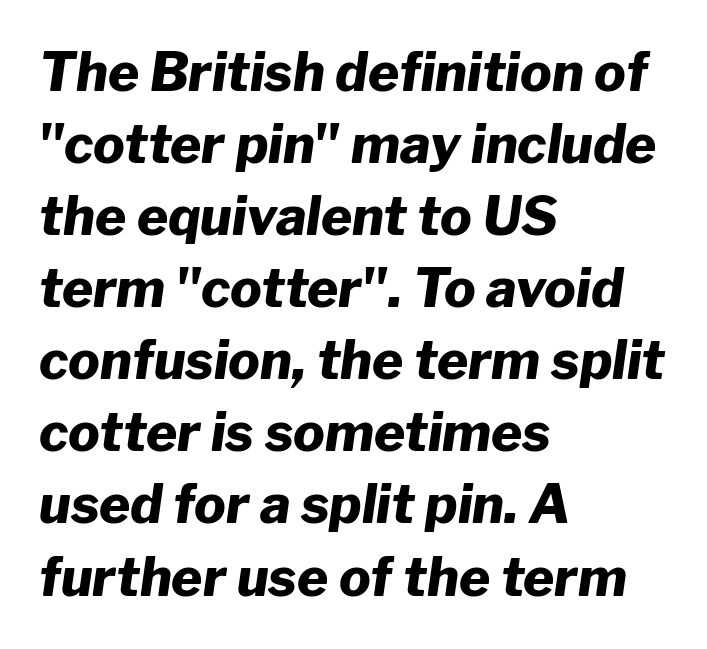
{"italic": "yes", "lean": "right", "slant_degrees": 8, "bold": "yes", "weight": "heavy", "width": "normal", "stroke_contrast": "low", "x_height": "medium", "monospaced": "no", "underline": "no", "align": "left", "line_spacing": "normal", "line_spacing_ratio": 1.36, "letter_spacing": "normal", "letter_spacing_em": 0.0, "glyph_px": 53}
